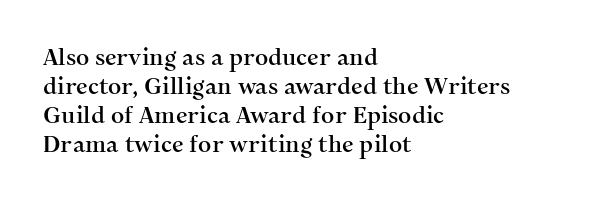
Q: Is the text italic (slanted)? A: No, it is upright.
Q: Is the text underlined? A: No.
Q: How is the paragraph aligned? A: Left-aligned.
Q: Is the spacing between letters normal or unusually wide? A: Normal.
Q: Is the spacing between lines tight, normal or loose? A: Normal.
